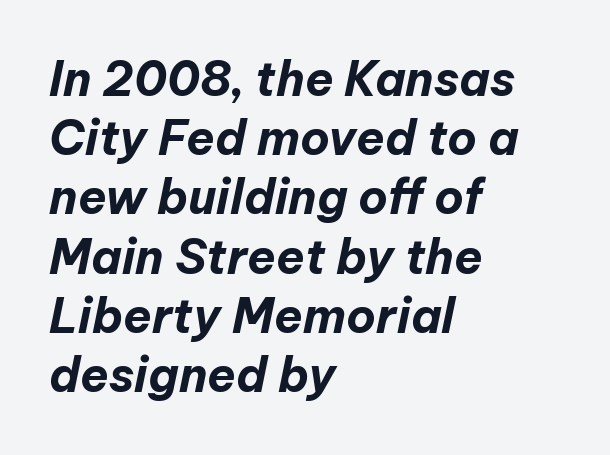
{"italic": "yes", "lean": "right", "slant_degrees": 12, "bold": "yes", "weight": "bold", "width": "normal", "stroke_contrast": "low", "x_height": "medium", "monospaced": "no", "underline": "no", "align": "left", "line_spacing": "normal", "line_spacing_ratio": 1.26, "letter_spacing": "normal", "letter_spacing_em": 0.0, "glyph_px": 47}
